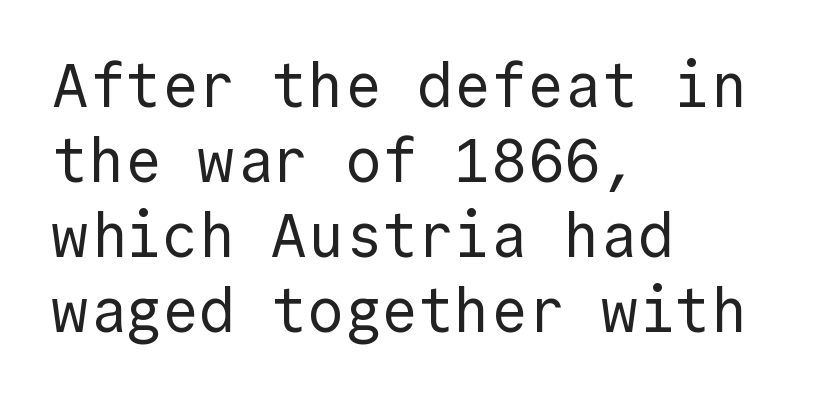
The image shows 61 px regular-weight sans-serif type, upright, monospaced; set left-aligned, line spacing 1.23x, normal letter spacing, not underlined; a medium x-height.
